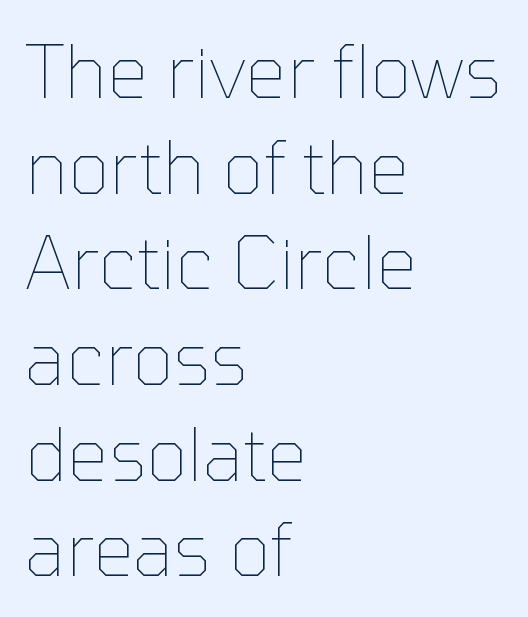
The image shows 73 px thin type, upright; set left-aligned, normal line spacing (1.31x), normal letter spacing, not underlined; low stroke contrast and a medium x-height.
